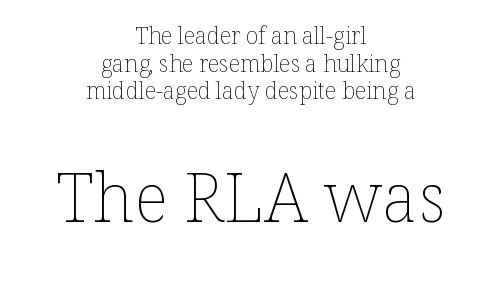
Q: Is the text bold? A: No.
Q: Is the text italic (slanted)? A: No, it is upright.
Q: Is the text underlined? A: No.
Q: How is the paragraph aligned? A: Centered.
Q: Is the spacing between letters normal or unusually wide? A: Normal.
Q: Which block of text is set in a larger size, the first (top) or the second (bottom)? A: The second (bottom) one.
Q: Width (condensed, normal, or wide)? A: Normal.
Q: Stroke contrast? A: Low.
Q: x-height? A: Medium.
Q: Monospaced? A: No.
